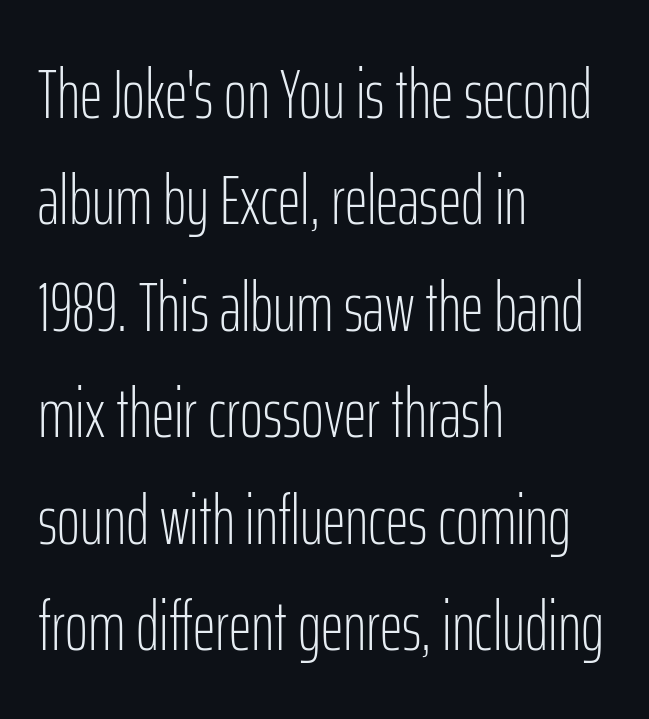
Q: Is the text bold? A: No.
Q: Is the text italic (slanted)? A: No, it is upright.
Q: Is the typeface a serif or a sans-serif typeface? A: Sans-serif.
Q: Is the text underlined? A: No.
Q: How is the paragraph aligned? A: Left-aligned.
Q: Is the spacing between letters normal or unusually wide? A: Normal.
Q: Is the spacing between lines tight, normal or loose? A: Normal.
Q: Width (condensed, normal, or wide)? A: Condensed.
Q: Stroke contrast? A: Low.
Q: x-height? A: Medium.
Q: Monospaced? A: No.
